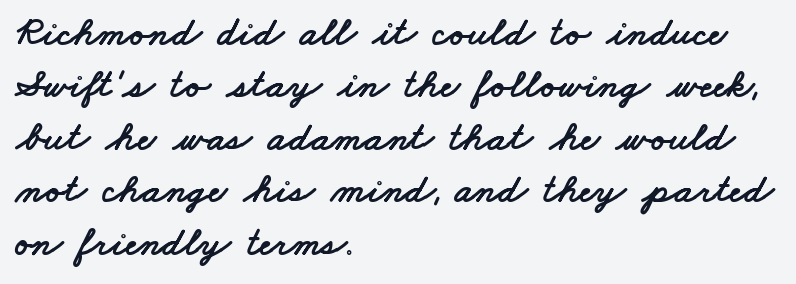
{"serif": "no", "width": "wide", "stroke_contrast": "low", "x_height": "small", "monospaced": "no", "underline": "no", "align": "left", "line_spacing": "normal", "line_spacing_ratio": 1.28, "letter_spacing": "normal", "letter_spacing_em": 0.0, "glyph_px": 41}
